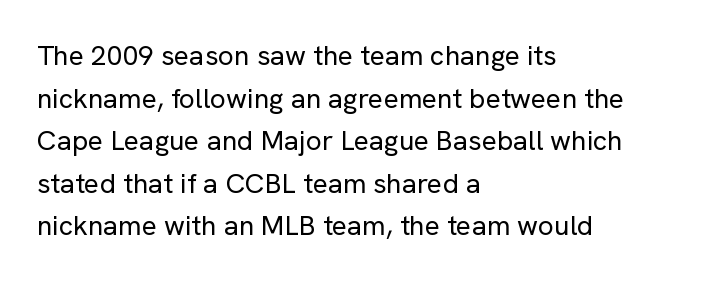
Q: Is the text bold? A: No.
Q: Is the text italic (slanted)? A: No, it is upright.
Q: Is the typeface a serif or a sans-serif typeface? A: Sans-serif.
Q: Is the text underlined? A: No.
Q: How is the paragraph aligned? A: Left-aligned.
Q: Is the spacing between letters normal or unusually wide? A: Normal.
Q: Is the spacing between lines tight, normal or loose? A: Normal.
Q: Width (condensed, normal, or wide)? A: Normal.
Q: Stroke contrast? A: Low.
Q: x-height? A: Medium.
Q: Monospaced? A: No.
